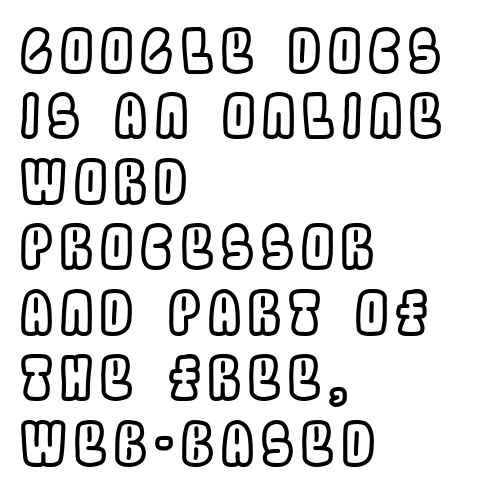
The image shows 59 px condensed type, upright; set left-aligned, tight line spacing (1.11x), not underlined; a large x-height.
